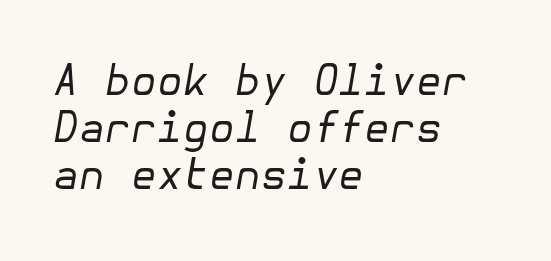
The specimen reads as italic at a glance. Stems here are at most as thick as an everyday book face. Left-aligned paragraph, ragged on the right. You could call the tracking neutral — neither tight nor loose. This sample trades vertical openness for compactness between lines. This rendering features lettering with no underline.
